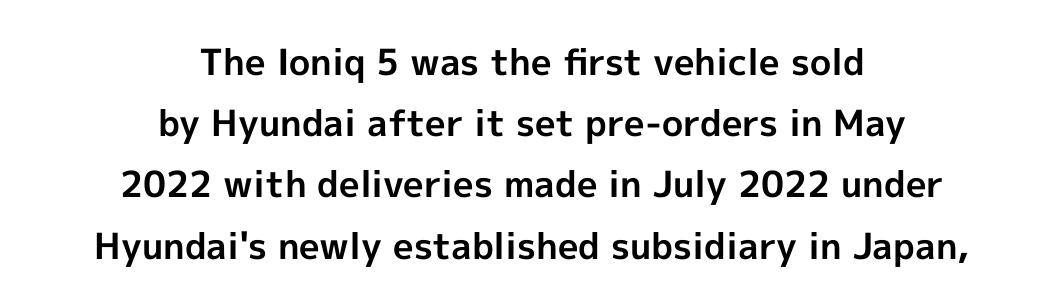
The image shows 36 px bold sans-serif type, upright; set centered, normal line spacing (1.7x), normal letter spacing, not underlined; a medium x-height.
